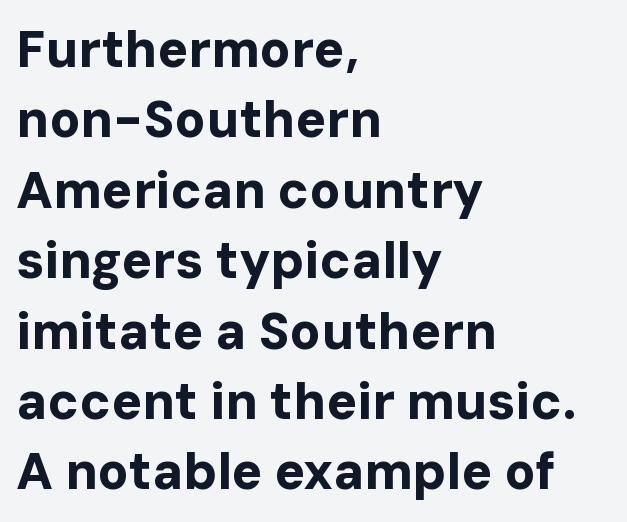
Chunky letters — that's bold for sure. You can tell from the bare stems that sans-serif type was used. Normally led — the rows are evenly, conventionally spaced. Does the lettering tilt? It doesn't — this is upright.
